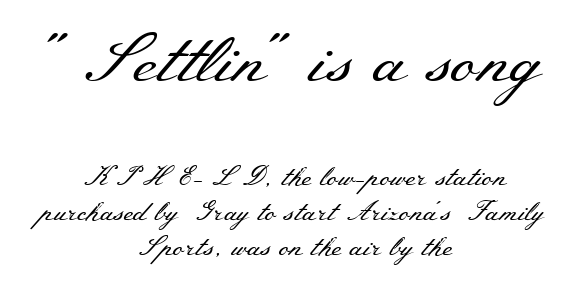
{"serif": "yes", "bold": "no", "weight": "regular", "width": "wide", "stroke_contrast": "medium", "x_height": "small", "monospaced": "no", "underline": "no", "align": "center", "line_spacing": "normal", "line_spacing_ratio": 1.29, "letter_spacing": "normal", "letter_spacing_em": 0.0, "larger_block": "first", "size_ratio": 2.48, "glyph_px": 67}
